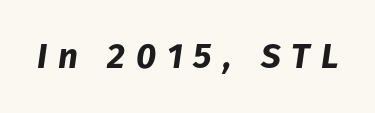
Q: Is the text bold? A: Yes.
Q: Is the text italic (slanted)? A: Yes, it leans right by about 8 degrees.
Q: Is the text underlined? A: No.
Q: Is the spacing between letters normal or unusually wide? A: Unusually wide.
Q: Width (condensed, normal, or wide)? A: Normal.
Q: Stroke contrast? A: Low.
Q: x-height? A: Medium.
Q: Monospaced? A: No.
